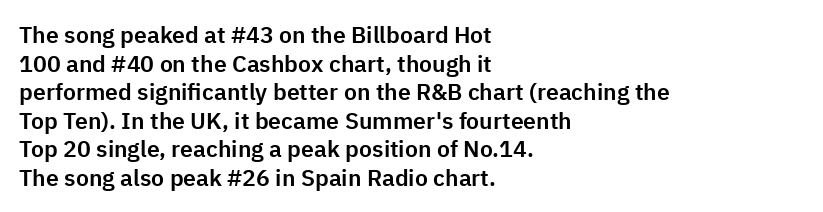
{"italic": "no", "underline": "no", "align": "left", "line_spacing_ratio": 1.24, "letter_spacing": "normal", "letter_spacing_em": 0.0, "glyph_px": 23}
